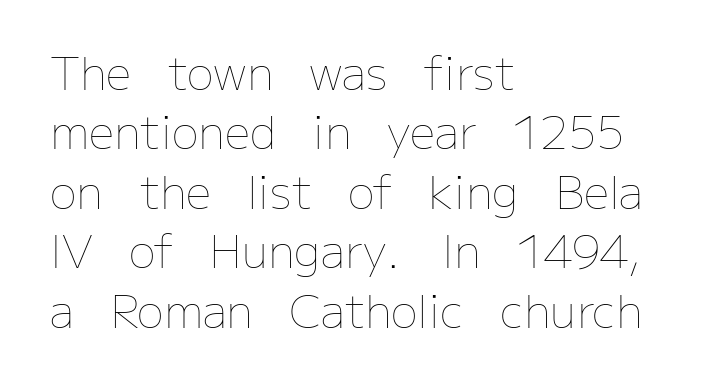
{"italic": "no", "bold": "no", "weight": "thin", "width": "normal", "stroke_contrast": "low", "x_height": "medium", "monospaced": "no", "underline": "no", "align": "left", "line_spacing": "normal", "line_spacing_ratio": 1.32, "letter_spacing": "normal", "letter_spacing_em": 0.0, "glyph_px": 45}
